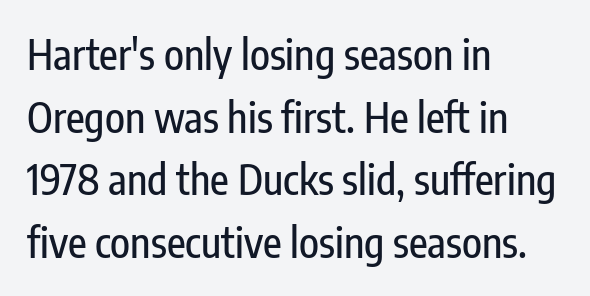
The image shows 41 px condensed sans-serif type, upright; set left-aligned, normal line spacing (1.53x), normal letter spacing, not underlined; low stroke contrast and a medium x-height.
